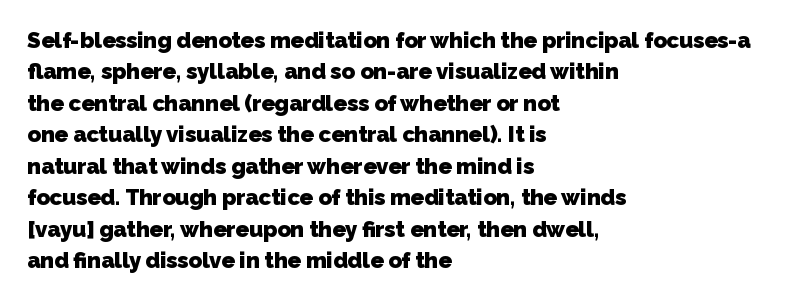
{"bold": "yes", "underline": "no", "align": "left", "line_spacing": "normal", "line_spacing_ratio": 1.43, "letter_spacing": "normal", "letter_spacing_em": 0.0, "glyph_px": 22}
